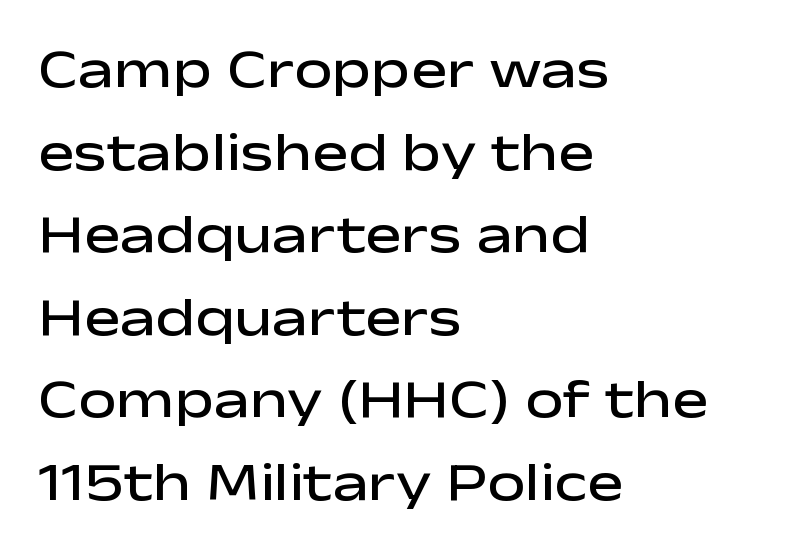
{"serif": "no", "italic": "no", "bold": "semi", "weight": "semibold", "width": "wide", "stroke_contrast": "low", "x_height": "medium", "monospaced": "no", "underline": "no", "align": "left", "line_spacing": "normal", "line_spacing_ratio": 1.53, "letter_spacing": "normal", "letter_spacing_em": 0.0, "glyph_px": 54}
